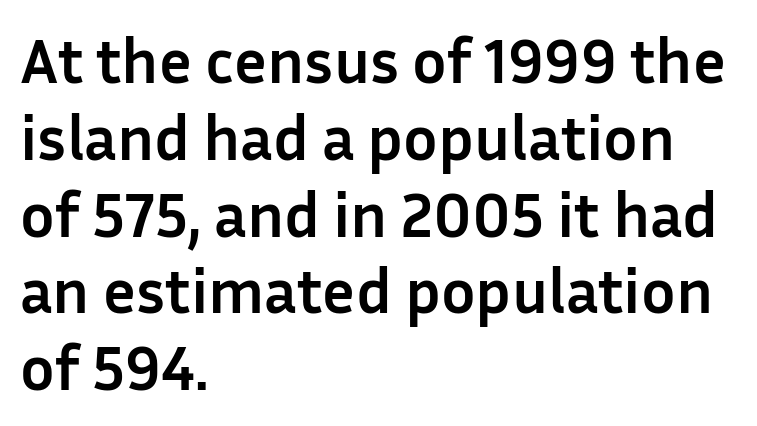
Q: Is the text bold? A: Yes.
Q: Is the text italic (slanted)? A: No, it is upright.
Q: Is the typeface a serif or a sans-serif typeface? A: Sans-serif.
Q: Is the text underlined? A: No.
Q: How is the paragraph aligned? A: Left-aligned.
Q: Is the spacing between letters normal or unusually wide? A: Normal.
Q: Width (condensed, normal, or wide)? A: Normal.
Q: Stroke contrast? A: Low.
Q: x-height? A: Medium.
Q: Monospaced? A: No.
